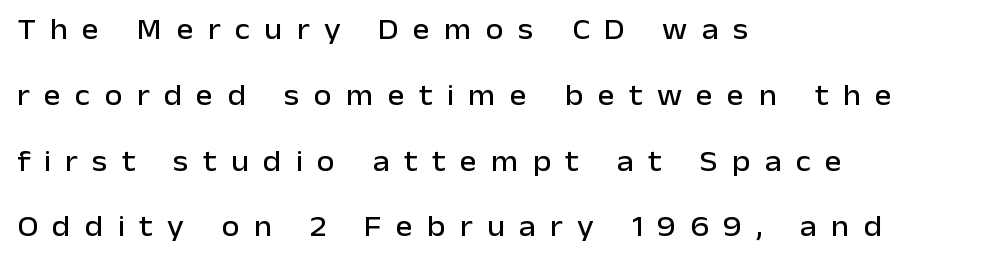
The image shows 29 px sans-serif type, upright; set left-aligned, loose line spacing (2.27x), unusually wide letter spacing (+0.49 em), not underlined; low stroke contrast and a medium x-height.
